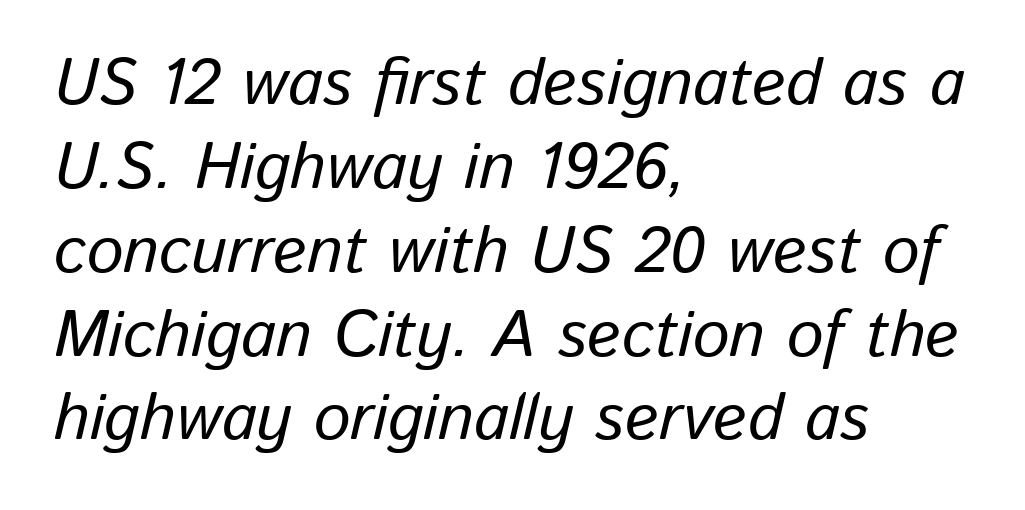
The lines are quadded left. Compared with ordinary roman type, these characters are visibly tilted. Looks like regular typesetting: each glyph gets only the width it needs. Students, observe: this is what conventionally led text looks like. The space directly below the letters is spotless.
